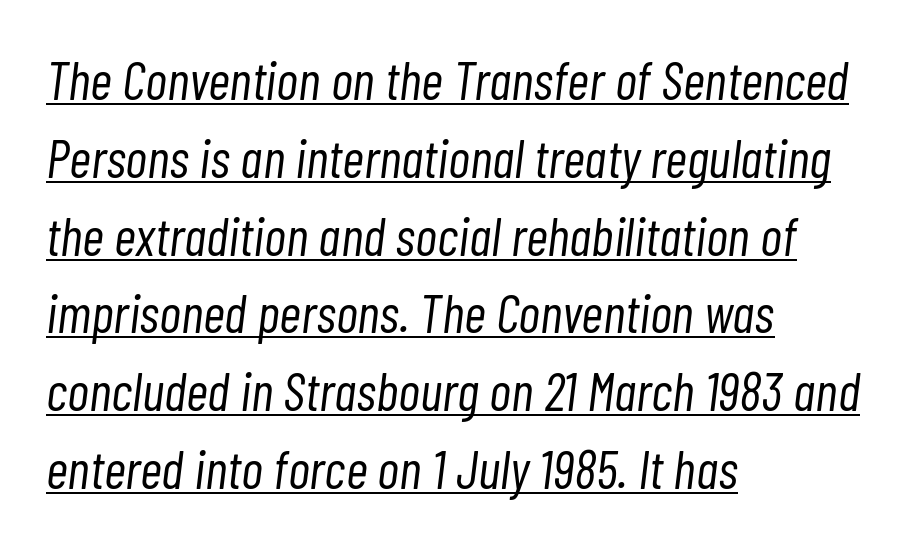
The image shows 54 px light, condensed type, italic (leaning right); set left-aligned, normal line spacing (1.44x), normal letter spacing, underlined; low stroke contrast and a medium x-height.
